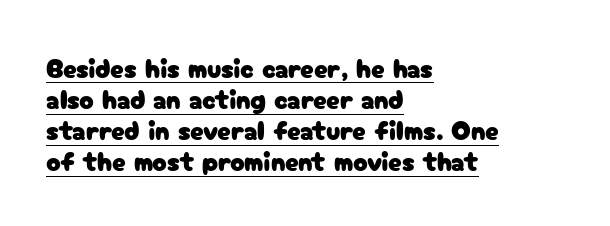
The image shows 27 px text type, upright; set left-aligned, tight line spacing (1.15x), normal letter spacing, underlined.
